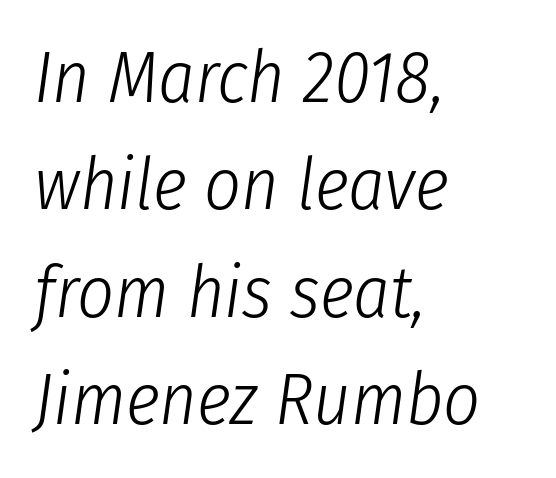
Q: Is the text bold? A: No.
Q: Is the text italic (slanted)? A: Yes, it leans right by about 8 degrees.
Q: Is the text underlined? A: No.
Q: How is the paragraph aligned? A: Left-aligned.
Q: Is the spacing between letters normal or unusually wide? A: Normal.
Q: Is the spacing between lines tight, normal or loose? A: Normal.
Q: Width (condensed, normal, or wide)? A: Condensed.
Q: Stroke contrast? A: Low.
Q: x-height? A: Medium.
Q: Monospaced? A: No.
